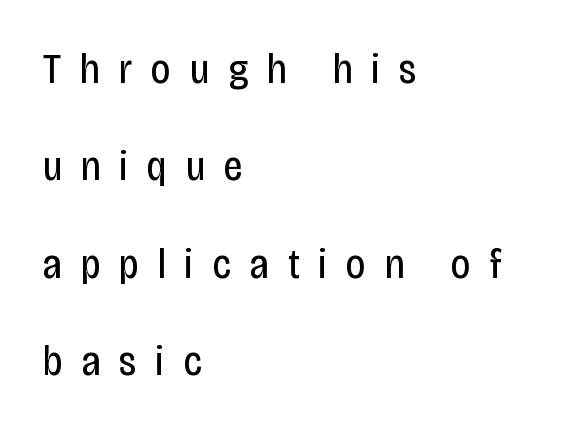
{"serif": "no", "italic": "no", "bold": "no", "weight": "regular", "width": "condensed", "stroke_contrast": "low", "x_height": "large", "monospaced": "no", "underline": "no", "align": "left", "line_spacing": "loose", "line_spacing_ratio": 2.32, "letter_spacing": "wide", "letter_spacing_em": 0.46, "glyph_px": 42}
